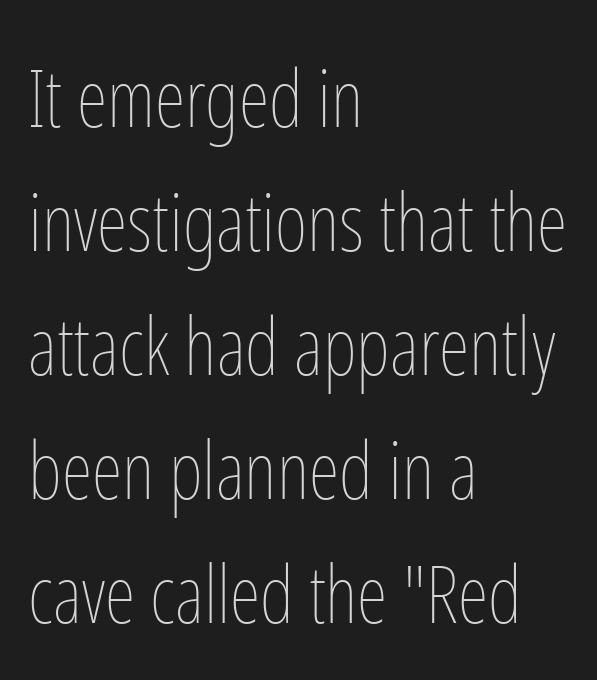
Reading down the block, your eye returns to a fixed left position each line. Descender tails drop into unmarked territory. Tracking value appears to be zero — textbook default spacing. Ordinary non-slanted type is in use.
